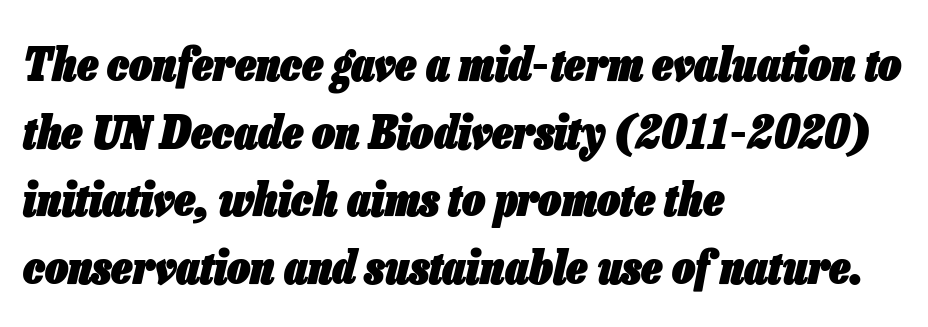
{"italic": "yes", "lean": "right", "slant_degrees": 13, "bold": "yes", "weight": "heavy", "width": "condensed", "stroke_contrast": "low", "x_height": "medium", "monospaced": "no", "underline": "no", "align": "left", "line_spacing": "normal", "line_spacing_ratio": 1.47, "letter_spacing": "normal", "letter_spacing_em": 0.0, "glyph_px": 46}
